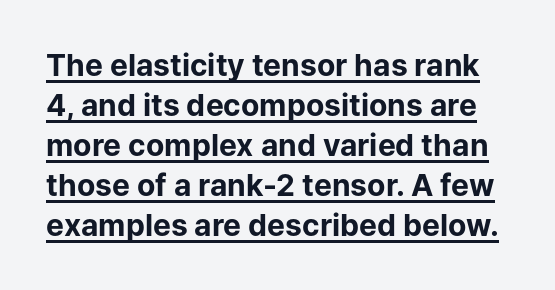
Q: Is the text bold? A: Yes.
Q: Is the text italic (slanted)? A: No, it is upright.
Q: Is the typeface a serif or a sans-serif typeface? A: Sans-serif.
Q: Is the text underlined? A: Yes.
Q: Is the spacing between letters normal or unusually wide? A: Normal.
Q: Is the spacing between lines tight, normal or loose? A: Normal.
Q: Width (condensed, normal, or wide)? A: Normal.
Q: Stroke contrast? A: Low.
Q: x-height? A: Medium.
Q: Monospaced? A: No.
